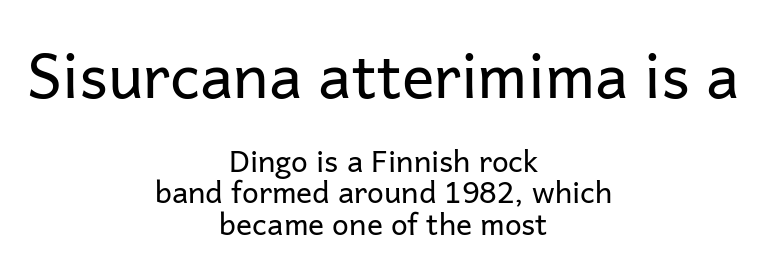
{"serif": "no", "italic": "no", "bold": "no", "weight": "regular", "width": "normal", "stroke_contrast": "low", "x_height": "medium", "monospaced": "no", "underline": "no", "align": "center", "line_spacing": "tight", "line_spacing_ratio": 1.04, "letter_spacing": "normal", "letter_spacing_em": 0.0, "larger_block": "first", "size_ratio": 2.03, "glyph_px": 61}
